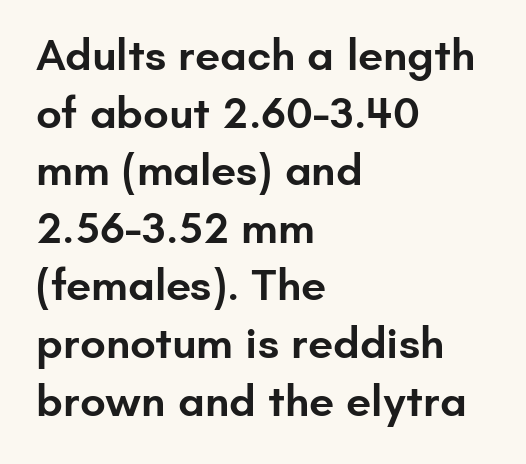
The image shows 45 px semibold sans-serif type, upright; set left-aligned, normal line spacing (1.28x), normal letter spacing, not underlined; low stroke contrast and a small x-height.
